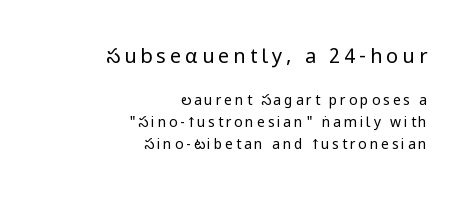
Q: Is the text bold? A: No.
Q: Is the text italic (slanted)? A: No, it is upright.
Q: Is the text underlined? A: No.
Q: How is the paragraph aligned? A: Right-aligned.
Q: Is the spacing between letters normal or unusually wide? A: Unusually wide.
Q: Is the spacing between lines tight, normal or loose? A: Normal.
Q: Which block of text is set in a larger size, the first (top) or the second (bottom)? A: The first (top) one.
